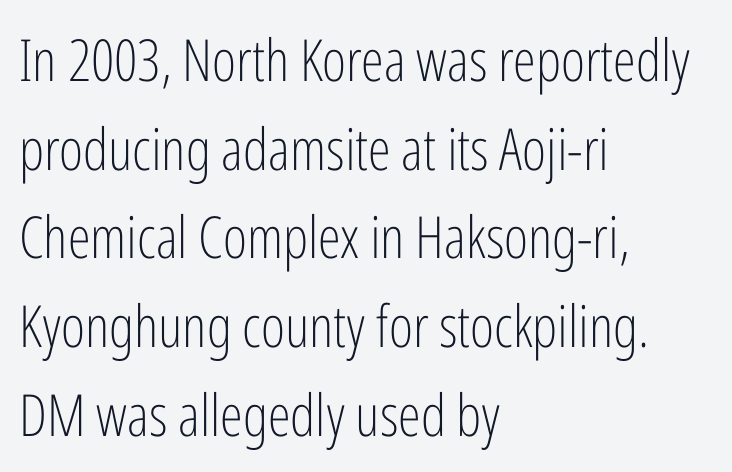
{"serif": "no", "italic": "no", "bold": "no", "weight": "light", "width": "condensed", "stroke_contrast": "low", "x_height": "medium", "monospaced": "no", "underline": "no", "align": "left", "line_spacing": "normal", "line_spacing_ratio": 1.53, "letter_spacing": "normal", "letter_spacing_em": 0.0, "glyph_px": 58}
